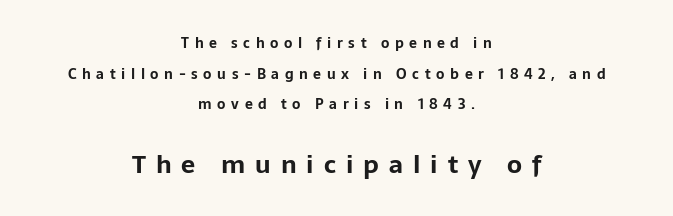
Q: Is the text bold? A: Yes.
Q: Is the text italic (slanted)? A: No, it is upright.
Q: Is the text underlined? A: No.
Q: How is the paragraph aligned? A: Centered.
Q: Is the spacing between letters normal or unusually wide? A: Unusually wide.
Q: Is the spacing between lines tight, normal or loose? A: Loose.
Q: Which block of text is set in a larger size, the first (top) or the second (bottom)? A: The second (bottom) one.
